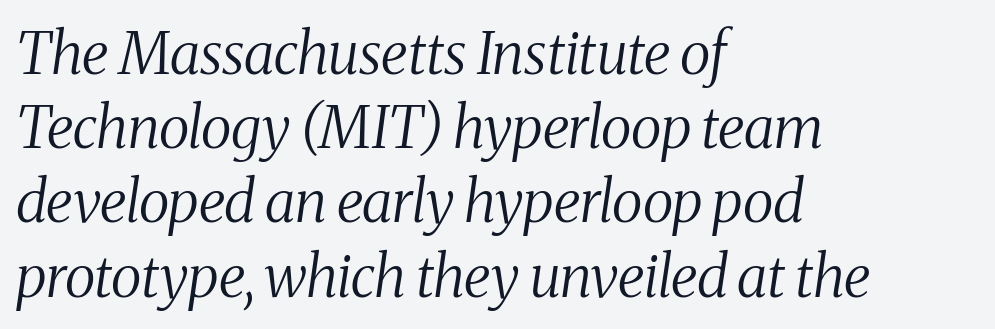
{"serif": "yes", "italic": "yes", "lean": "right", "slant_degrees": 8, "bold": "no", "weight": "regular", "width": "condensed", "stroke_contrast": "medium", "x_height": "medium", "monospaced": "no", "underline": "no", "align": "left", "line_spacing": "normal", "line_spacing_ratio": 1.28, "letter_spacing": "normal", "letter_spacing_em": 0.0, "glyph_px": 58}
